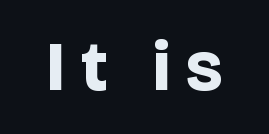
The image shows 69 px bold sans-serif type, upright; set unusually wide letter spacing (+0.23 em), not underlined; low stroke contrast and a large x-height.
